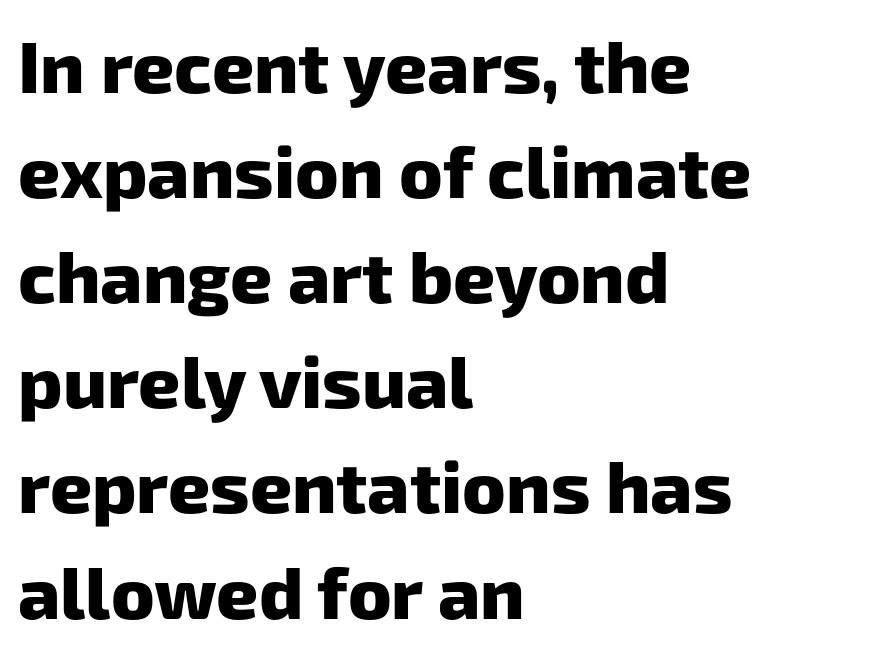
Q: Is the text bold? A: Yes.
Q: Is the typeface a serif or a sans-serif typeface? A: Sans-serif.
Q: Is the text underlined? A: No.
Q: How is the paragraph aligned? A: Left-aligned.
Q: Is the spacing between letters normal or unusually wide? A: Normal.
Q: Is the spacing between lines tight, normal or loose? A: Normal.
Q: Width (condensed, normal, or wide)? A: Normal.
Q: Stroke contrast? A: Low.
Q: x-height? A: Medium.
Q: Monospaced? A: No.
